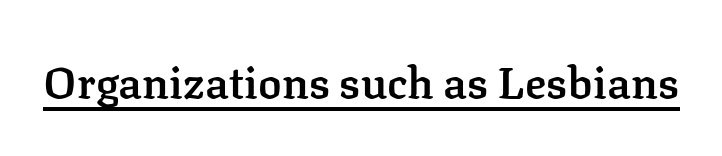
The image shows 44 px semibold serif type, upright; set normal letter spacing, underlined; low stroke contrast and a medium x-height.
